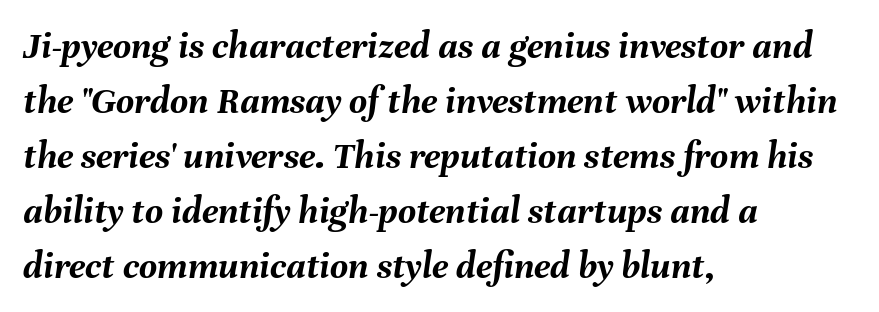
{"italic": "yes", "lean": "right", "slant_degrees": 8, "bold": "yes", "weight": "semibold", "width": "normal", "stroke_contrast": "medium", "x_height": "medium", "monospaced": "no", "underline": "no", "align": "left", "line_spacing": "normal", "line_spacing_ratio": 1.41, "letter_spacing": "normal", "letter_spacing_em": 0.0, "glyph_px": 39}
